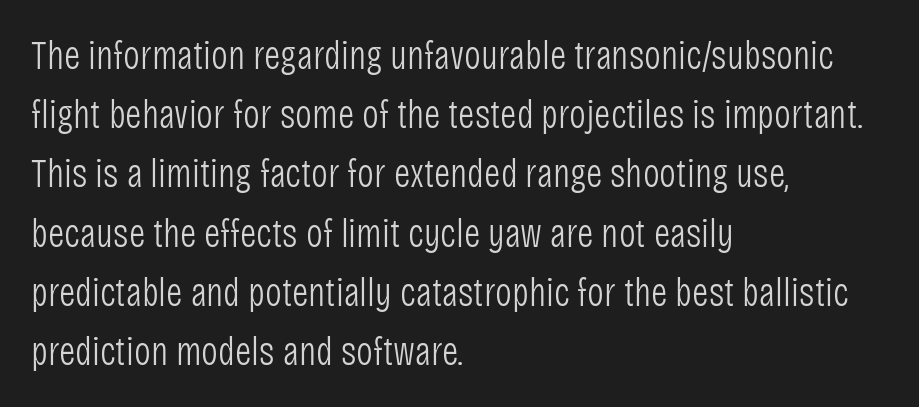
{"serif": "no", "italic": "no", "bold": "no", "weight": "light", "width": "condensed", "stroke_contrast": "low", "x_height": "large", "monospaced": "no", "underline": "no", "align": "left", "line_spacing": "normal", "line_spacing_ratio": 1.48, "letter_spacing": "normal", "letter_spacing_em": 0.0, "glyph_px": 40}
